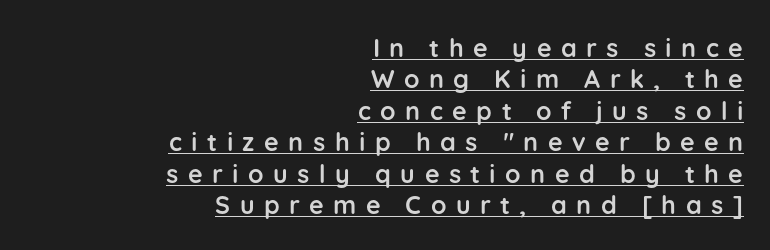
Q: Is the text bold? A: Yes.
Q: Is the text italic (slanted)? A: No, it is upright.
Q: Is the text underlined? A: Yes.
Q: How is the paragraph aligned? A: Right-aligned.
Q: Is the spacing between letters normal or unusually wide? A: Unusually wide.
Q: Is the spacing between lines tight, normal or loose? A: Normal.
